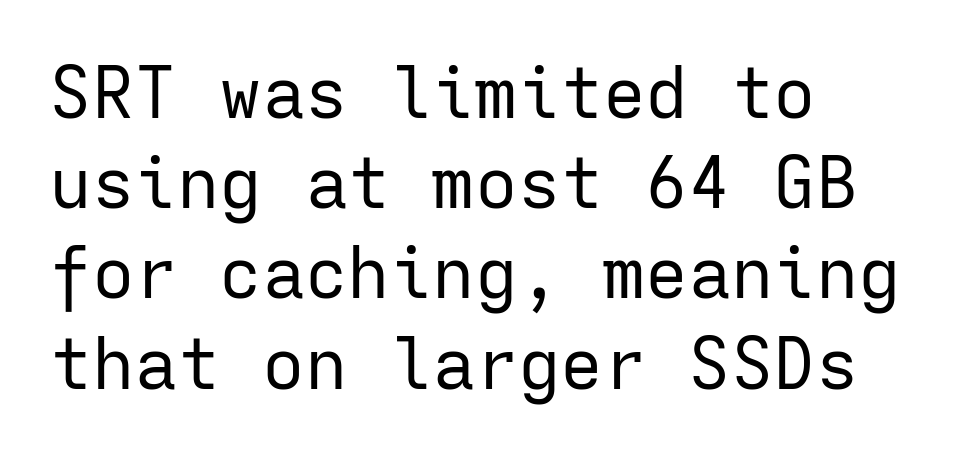
The image shows 71 px regular-weight sans-serif type, upright, monospaced; set left-aligned, normal line spacing (1.27x), normal letter spacing, not underlined; low stroke contrast and a medium x-height.
